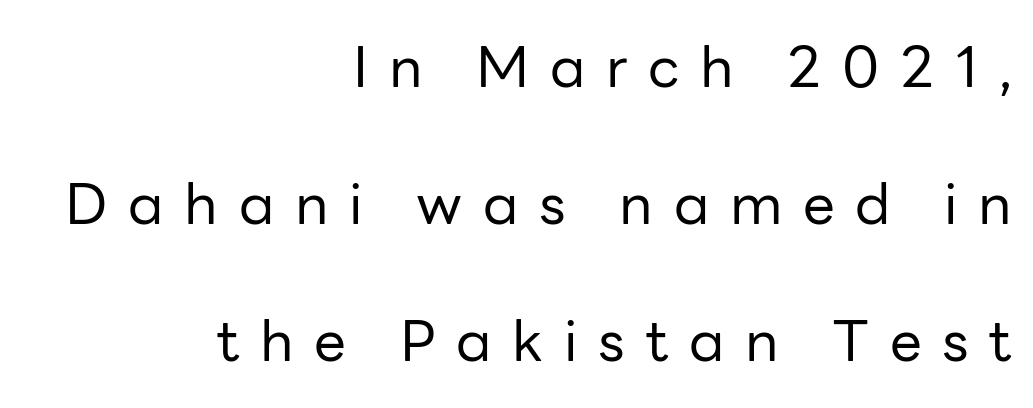
Q: Is the text bold? A: No.
Q: Is the text italic (slanted)? A: No, it is upright.
Q: Is the typeface a serif or a sans-serif typeface? A: Sans-serif.
Q: Is the text underlined? A: No.
Q: How is the paragraph aligned? A: Right-aligned.
Q: Is the spacing between letters normal or unusually wide? A: Unusually wide.
Q: Is the spacing between lines tight, normal or loose? A: Loose.
Q: Width (condensed, normal, or wide)? A: Normal.
Q: Stroke contrast? A: Low.
Q: x-height? A: Medium.
Q: Monospaced? A: No.
